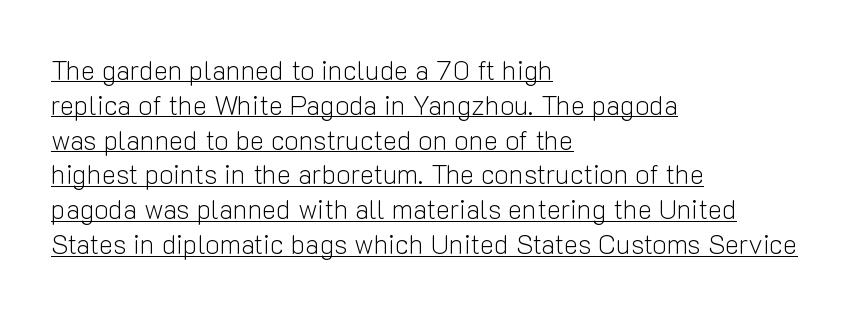
Tracking value appears to be zero — textbook default spacing. Caption: lettering with a line underneath. Every character sits straight up, as roman type does. Heaviness? Minimal to ordinary, like unemphasized prose. The space between consecutive lines is moderate.
